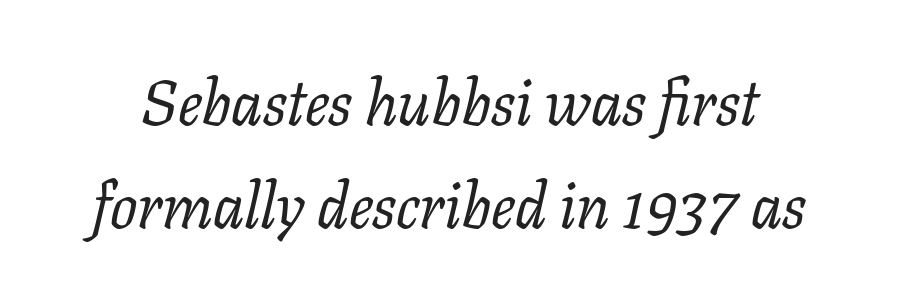
Q: Is the text bold? A: No.
Q: Is the text italic (slanted)? A: Yes, it leans right by about 11 degrees.
Q: Is the typeface a serif or a sans-serif typeface? A: Serif.
Q: Is the text underlined? A: No.
Q: Is the spacing between letters normal or unusually wide? A: Normal.
Q: Is the spacing between lines tight, normal or loose? A: Normal.
Q: Width (condensed, normal, or wide)? A: Normal.
Q: Stroke contrast? A: Low.
Q: x-height? A: Medium.
Q: Monospaced? A: No.
